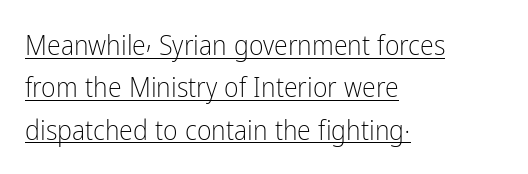
Q: Is the text bold? A: No.
Q: Is the text italic (slanted)? A: No, it is upright.
Q: Is the typeface a serif or a sans-serif typeface? A: Sans-serif.
Q: Is the text underlined? A: Yes.
Q: How is the paragraph aligned? A: Left-aligned.
Q: Is the spacing between letters normal or unusually wide? A: Normal.
Q: Is the spacing between lines tight, normal or loose? A: Normal.
Q: Width (condensed, normal, or wide)? A: Condensed.
Q: Stroke contrast? A: Low.
Q: x-height? A: Medium.
Q: Monospaced? A: No.
